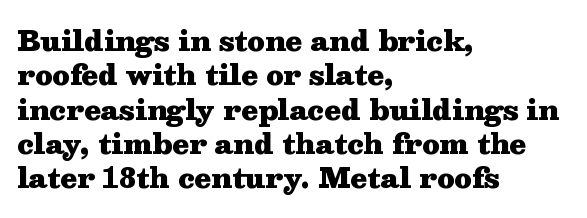
{"italic": "no", "bold": "yes", "underline": "no", "align": "left", "line_spacing": "normal", "line_spacing_ratio": 1.27, "letter_spacing": "normal", "letter_spacing_em": 0.0, "glyph_px": 27}
